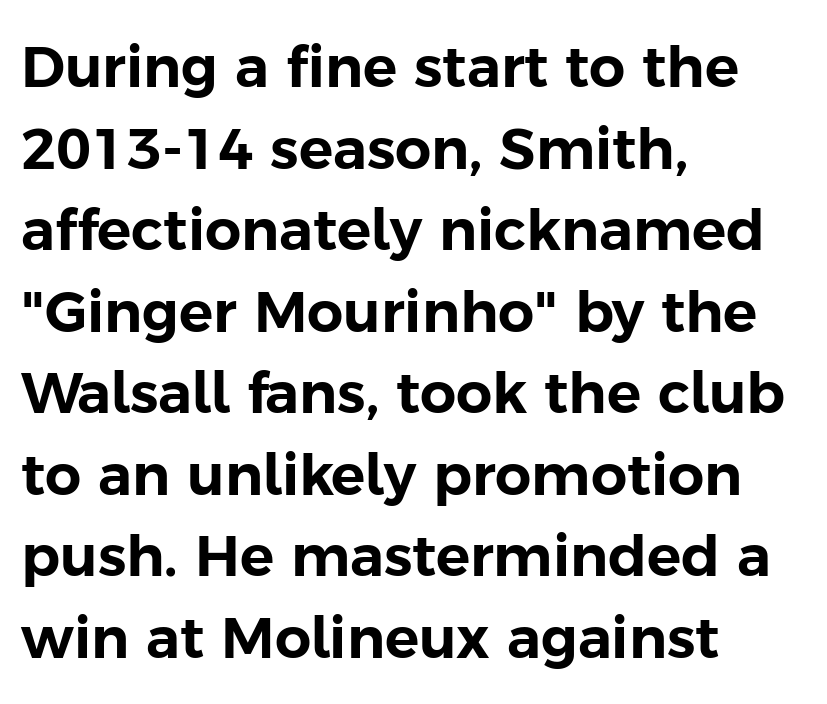
All the whitespace from short lines collects on the right. Check the space under the baseline: it is left empty. These lines were composed using upright roman letters. A typesetter would call this proportional, since set widths differ per character. Normally led — the rows are evenly, conventionally spaced.
